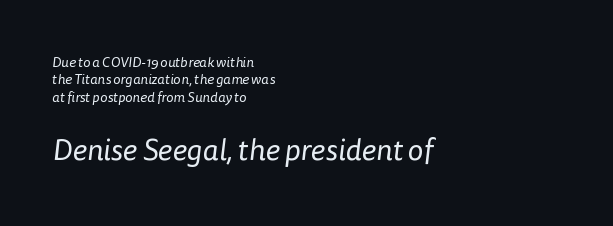
One-word summary of the alignment: left. The weight tops out at a normal text grade. The area under the type is left untouched. Quick note: interline space is typical. The type is set solid horizontally, with unmodified tracking.
